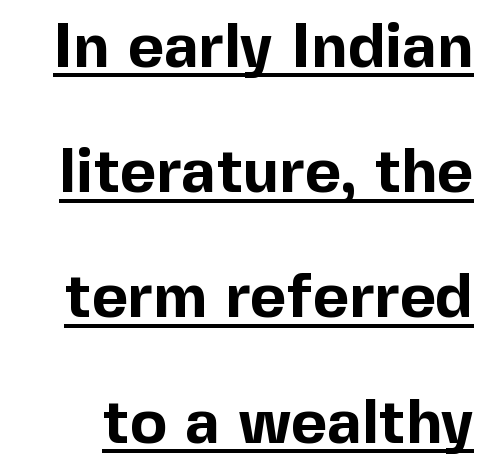
{"serif": "no", "italic": "no", "bold": "yes", "weight": "bold", "width": "normal", "x_height": "medium", "monospaced": "no", "underline": "yes", "line_spacing": "loose", "line_spacing_ratio": 2.02, "letter_spacing": "normal", "letter_spacing_em": 0.0, "glyph_px": 62}
